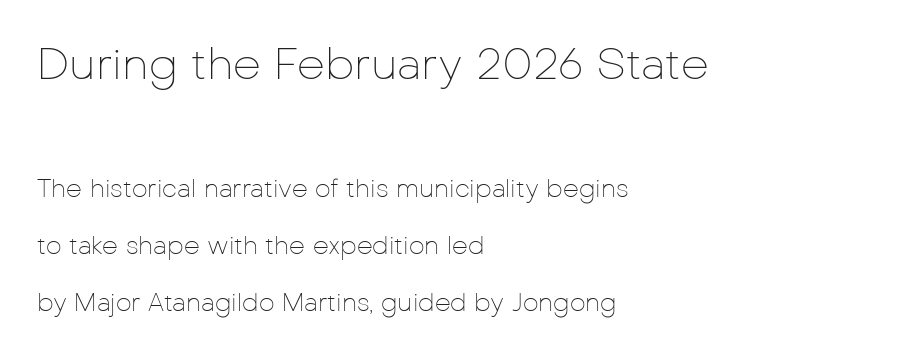
Q: Is the text bold? A: No.
Q: Is the text italic (slanted)? A: No, it is upright.
Q: Is the typeface a serif or a sans-serif typeface? A: Sans-serif.
Q: Is the text underlined? A: No.
Q: How is the paragraph aligned? A: Left-aligned.
Q: Is the spacing between letters normal or unusually wide? A: Normal.
Q: Is the spacing between lines tight, normal or loose? A: Loose.
Q: Which block of text is set in a larger size, the first (top) or the second (bottom)? A: The first (top) one.
Q: Width (condensed, normal, or wide)? A: Normal.
Q: Stroke contrast? A: Low.
Q: x-height? A: Medium.
Q: Monospaced? A: No.
